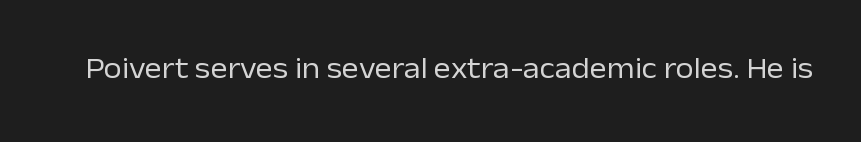
Does the lettering tilt? It doesn't — this is upright. Here the designer chose a conventional face with non-uniform glyph widths. Unmarked baselines from the first word to the last. Look at the tracking — it's just the regular setting, nothing added.
